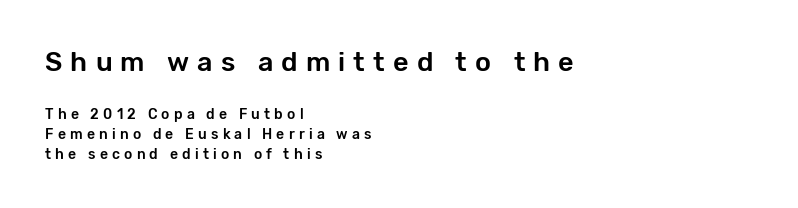
Does the bottom block carry the larger type? No, the top block does. Descenders hang freely into open space. What's the leading like? Ordinary, nothing unusual. Does extra space separate the letters? Yes, quite a lot of it.
